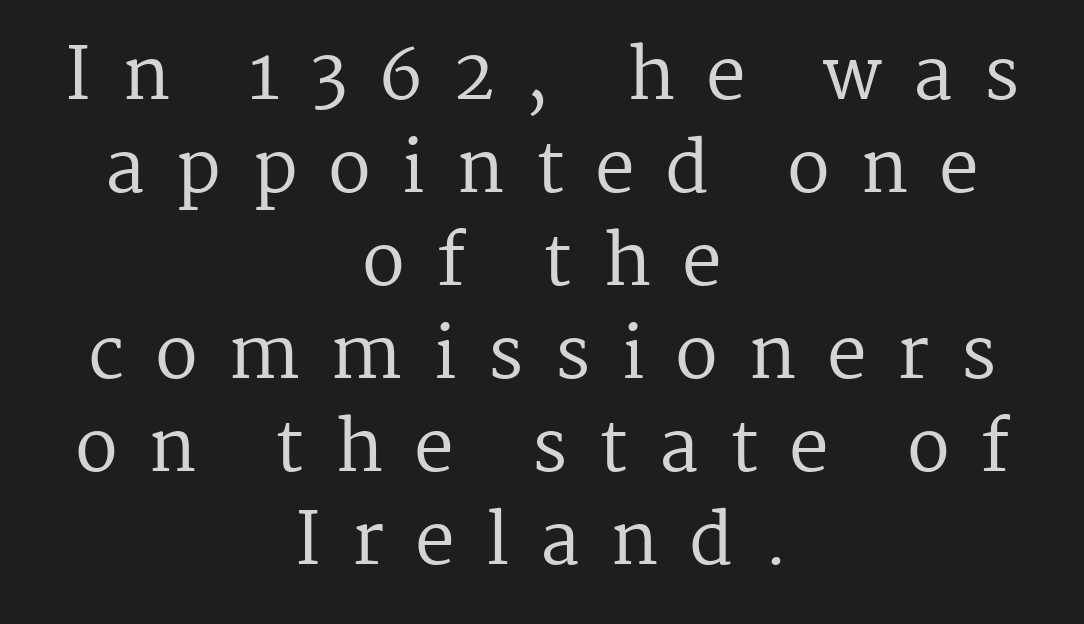
Q: Is the text bold? A: No.
Q: Is the text italic (slanted)? A: No, it is upright.
Q: Is the typeface a serif or a sans-serif typeface? A: Serif.
Q: Is the text underlined? A: No.
Q: How is the paragraph aligned? A: Centered.
Q: Is the spacing between letters normal or unusually wide? A: Unusually wide.
Q: Is the spacing between lines tight, normal or loose? A: Normal.
Q: Width (condensed, normal, or wide)? A: Normal.
Q: Stroke contrast? A: Medium.
Q: x-height? A: Medium.
Q: Monospaced? A: No.
